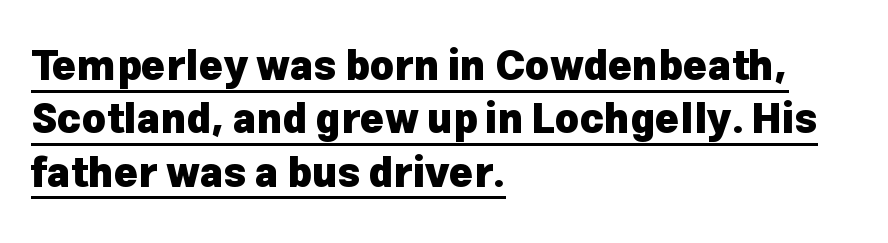
These lines are rendered in a variable-pitch font. The passage is arranged the way most books set body copy — flush left. Students, this is bold: see how much ink each stroke carries. Nothing unusual about the tracking: characters are spaced as the font intends. Does the lettering tilt? It doesn't — this is upright.
